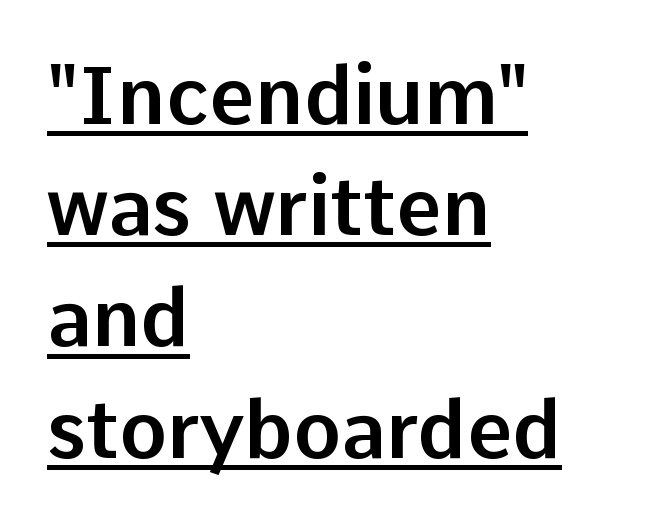
The image shows 80 px sans-serif type, upright; set left-aligned, normal line spacing (1.39x), normal letter spacing, underlined; low stroke contrast and a medium x-height.
